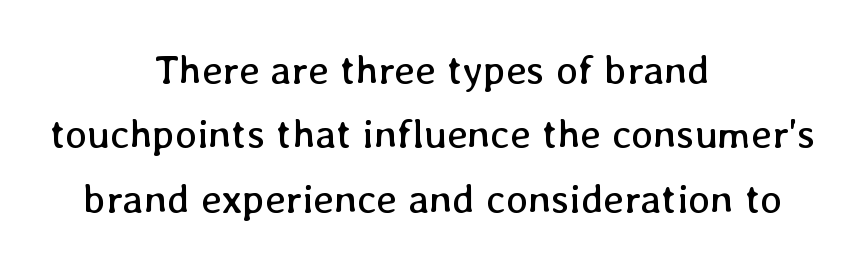
Normally led — the rows are evenly, conventionally spaced. Nothing heavy about these letters — not bold at all. Unlike italic type, these characters show no tilt at all. Honestly, there is no underline to notice here at all. No extra tracking has been applied to these lines.
